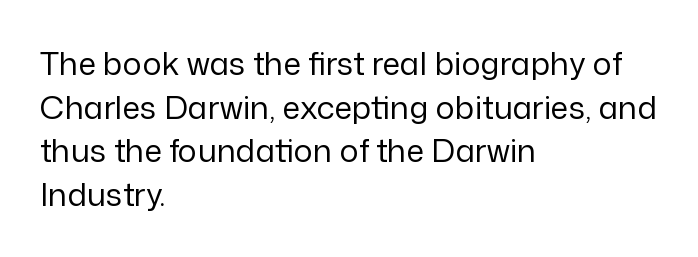
Q: Is the text bold? A: No.
Q: Is the text italic (slanted)? A: No, it is upright.
Q: Is the typeface a serif or a sans-serif typeface? A: Sans-serif.
Q: Is the text underlined? A: No.
Q: How is the paragraph aligned? A: Left-aligned.
Q: Is the spacing between letters normal or unusually wide? A: Normal.
Q: Is the spacing between lines tight, normal or loose? A: Normal.
Q: Width (condensed, normal, or wide)? A: Normal.
Q: Stroke contrast? A: Low.
Q: x-height? A: Medium.
Q: Monospaced? A: No.
